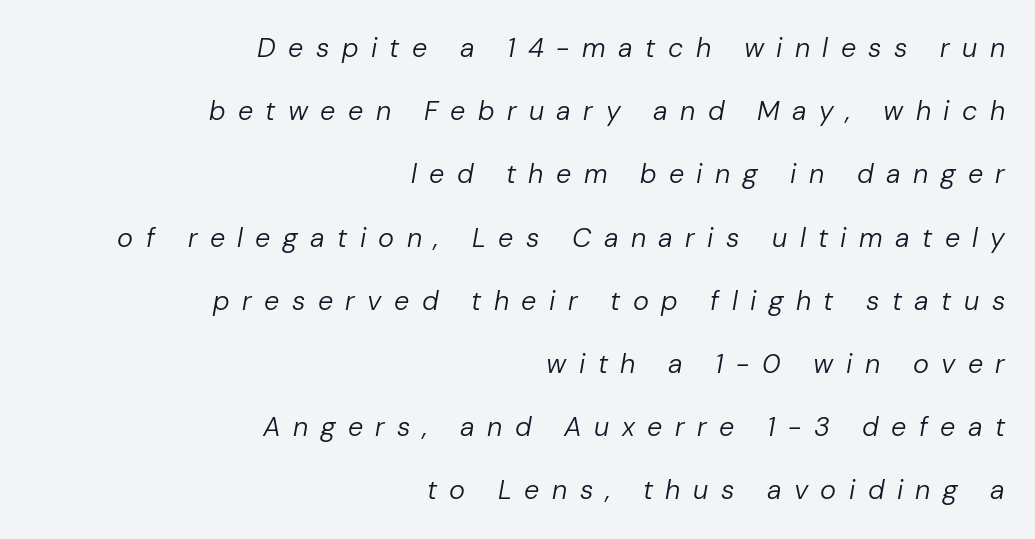
Q: Is the text bold? A: No.
Q: Is the text italic (slanted)? A: Yes, it leans right by about 10 degrees.
Q: Is the text underlined? A: No.
Q: How is the paragraph aligned? A: Right-aligned.
Q: Is the spacing between letters normal or unusually wide? A: Unusually wide.
Q: Is the spacing between lines tight, normal or loose? A: Loose.
